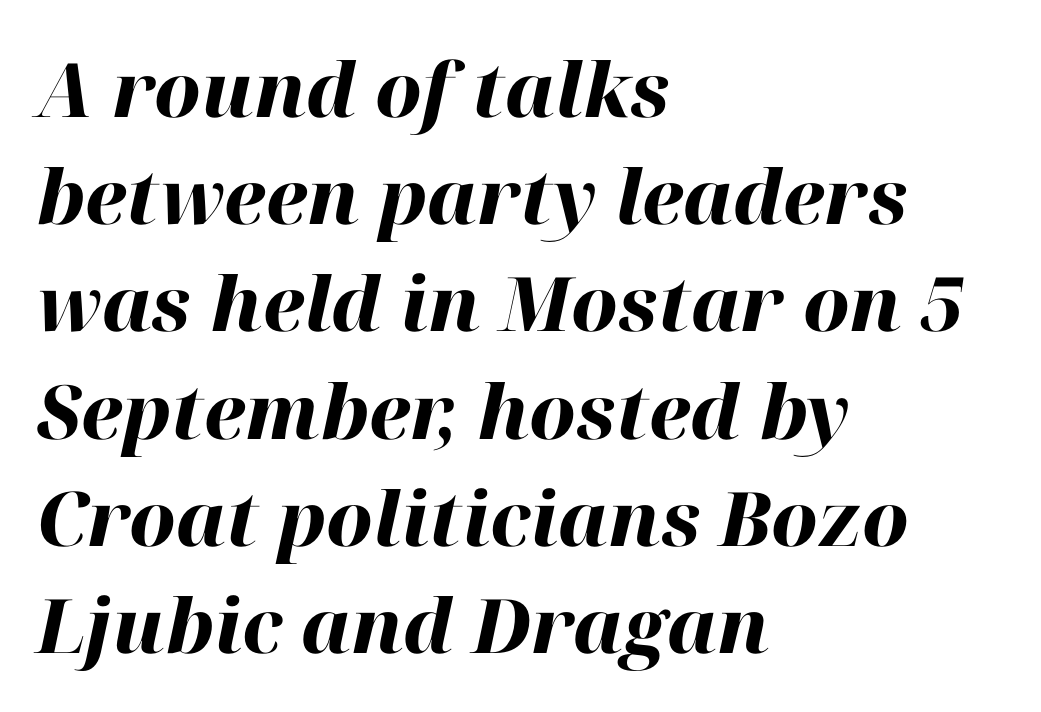
Letters rest on an invisible, unmarked baseline. These lines sit exactly where default settings would place them. The letters are bold, with thick, heavy strokes. Observe the ordinary spacing: letters are neighbours, not strangers. Is the block centered? No — it sits flush against the left margin.
